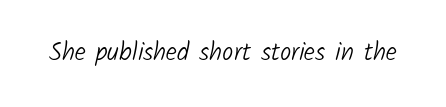
Ink coverage per letter is moderate at most. Check the space under the baseline: it is left empty. Nobody touched the tracking dial on this one.
